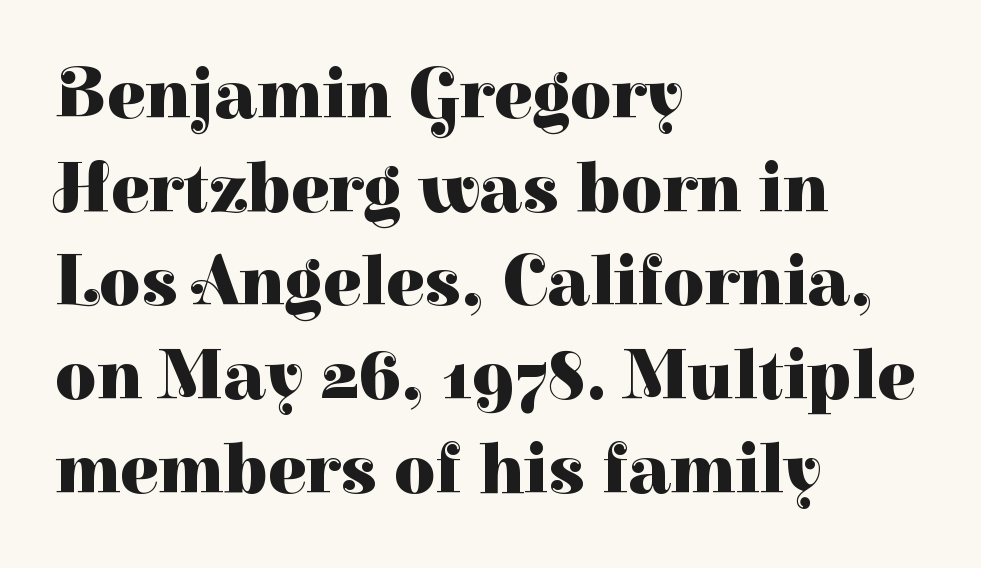
Posture: vertical. Nobody touched the tracking dial on this one. Descenders hang freely into open space. Proportional: the letters do not fall into vertical columns. The letters are bold, with thick, heavy strokes.
